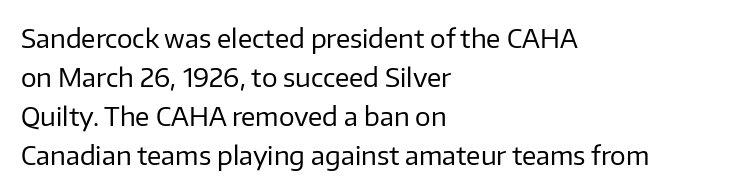
The image shows 26 px text type, upright; set left-aligned, normal line spacing (1.5x), normal letter spacing, not underlined.
